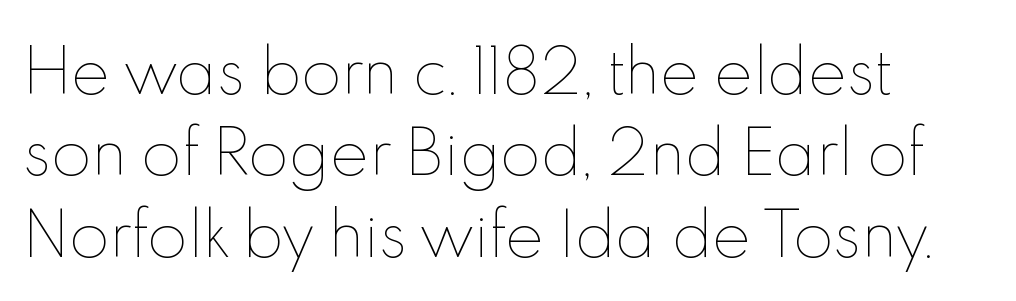
Q: Is the text bold? A: No.
Q: Is the text italic (slanted)? A: No, it is upright.
Q: Is the text underlined? A: No.
Q: How is the paragraph aligned? A: Left-aligned.
Q: Is the spacing between letters normal or unusually wide? A: Normal.
Q: Is the spacing between lines tight, normal or loose? A: Normal.
Q: Width (condensed, normal, or wide)? A: Normal.
Q: x-height? A: Small.
Q: Monospaced? A: No.
